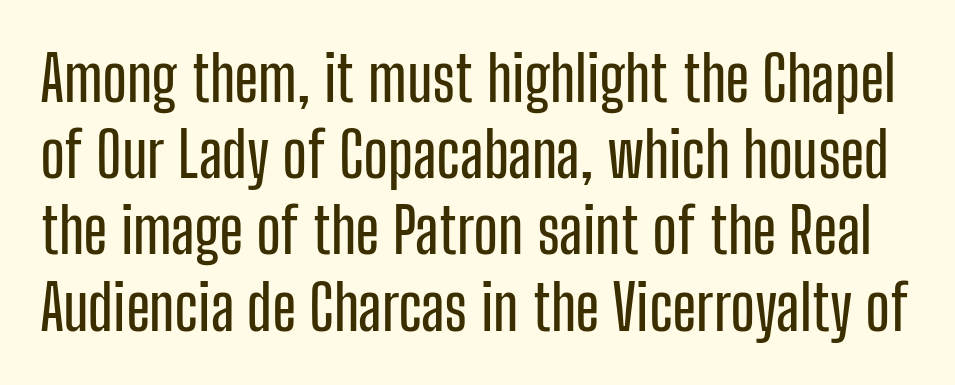
{"serif": "no", "italic": "no", "width": "condensed", "stroke_contrast": "low", "x_height": "medium", "monospaced": "no", "underline": "no", "line_spacing_ratio": 1.21, "letter_spacing": "normal", "letter_spacing_em": 0.0, "glyph_px": 63}
